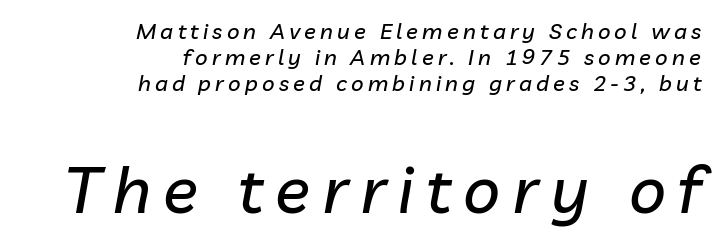
Q: Is the text italic (slanted)? A: Yes, it leans right by about 10 degrees.
Q: Is the text underlined? A: No.
Q: How is the paragraph aligned? A: Right-aligned.
Q: Which block of text is set in a larger size, the first (top) or the second (bottom)? A: The second (bottom) one.
Q: Width (condensed, normal, or wide)? A: Normal.
Q: Stroke contrast? A: Low.
Q: x-height? A: Medium.
Q: Monospaced? A: No.
